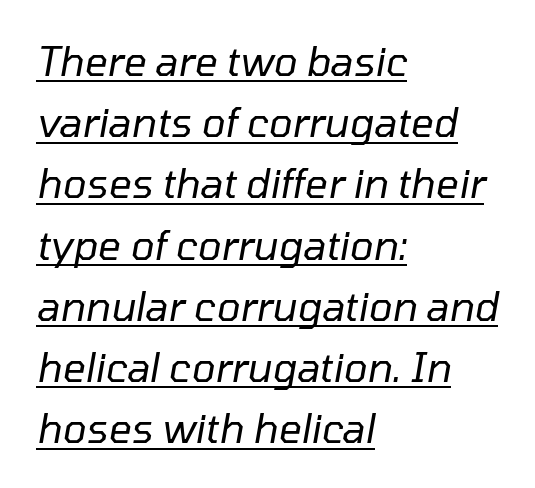
The image shows 40 px regular-weight type, italic (leaning right); set left-aligned, normal line spacing (1.53x), normal letter spacing, underlined; low stroke contrast and a medium x-height.
